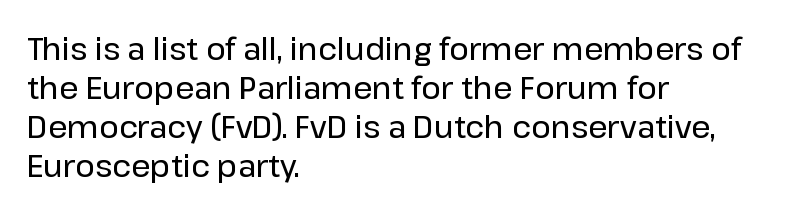
Line spacing here is normal. Words appear dense and cohesive because spacing is normal. Horizontal alignment here is leftward, the default for most running prose. Italic? Not at all — the glyphs are vertical. Classification — sans serif.
